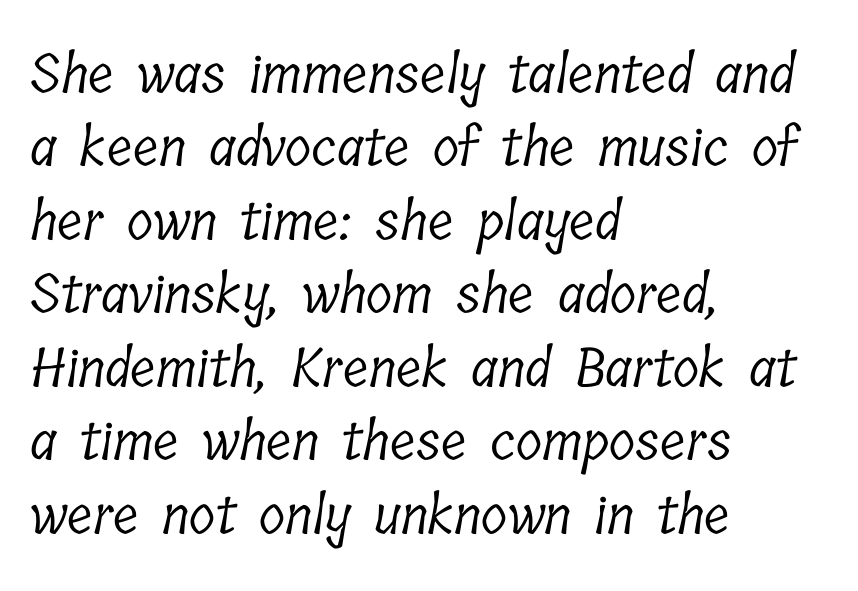
Q: Is the text bold? A: No.
Q: Is the typeface a serif or a sans-serif typeface? A: Serif.
Q: Is the text underlined? A: No.
Q: How is the paragraph aligned? A: Left-aligned.
Q: Is the spacing between letters normal or unusually wide? A: Normal.
Q: Is the spacing between lines tight, normal or loose? A: Normal.
Q: Width (condensed, normal, or wide)? A: Condensed.
Q: Stroke contrast? A: Low.
Q: x-height? A: Medium.
Q: Monospaced? A: No.
